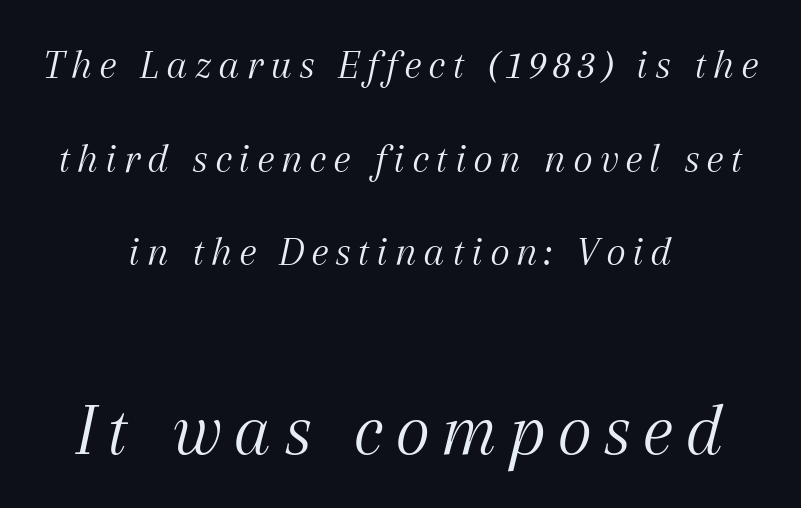
Visually, the bottom section dominates because its glyphs are scaled up. Note: serifs present on the glyphs. This sample is center-justified, so both line endings float freely. The rendering uses natural spacing where letterforms have individual widths.
